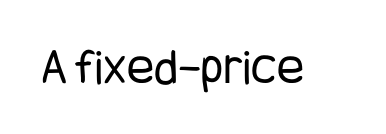
The image shows 51 px regular-weight, condensed sans-serif type, upright; set normal letter spacing, not underlined; low stroke contrast and a large x-height.
